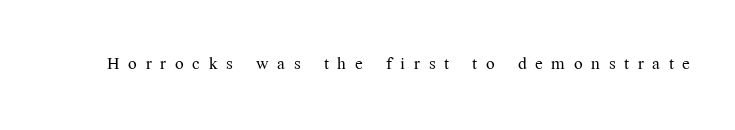
The image shows 23 px text type, upright; set unusually wide letter spacing (+0.38 em), not underlined.
